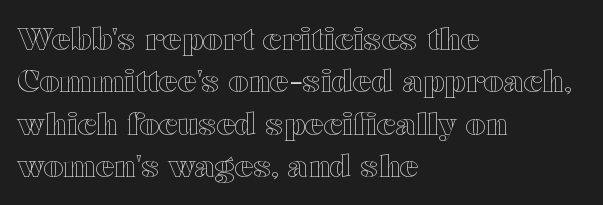
Q: Is the text italic (slanted)? A: No, it is upright.
Q: Is the text underlined? A: No.
Q: How is the paragraph aligned? A: Left-aligned.
Q: Is the spacing between letters normal or unusually wide? A: Normal.
Q: Is the spacing between lines tight, normal or loose? A: Normal.
Q: Width (condensed, normal, or wide)? A: Wide.
Q: x-height? A: Medium.
Q: Monospaced? A: No.
